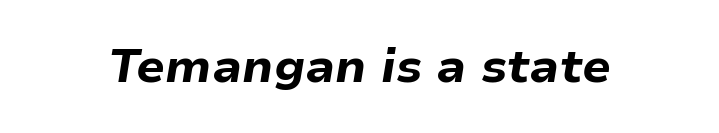
Tall strokes in this sample are angled rather than plumb. Clear beneath every line of the passage. Between one letter and the next there's only the usual sliver of space. Does the weight exceed regular? Yes, all the way to bold. Here the designer chose a conventional face with non-uniform glyph widths.
